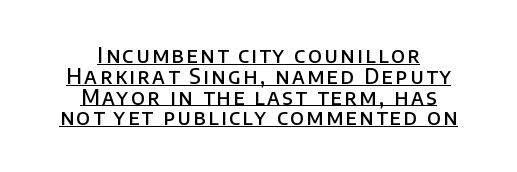
Q: Is the text bold? A: Semi-bold.
Q: Is the text italic (slanted)? A: No, it is upright.
Q: Is the text underlined? A: Yes.
Q: How is the paragraph aligned? A: Centered.
Q: Is the spacing between lines tight, normal or loose? A: Tight.
